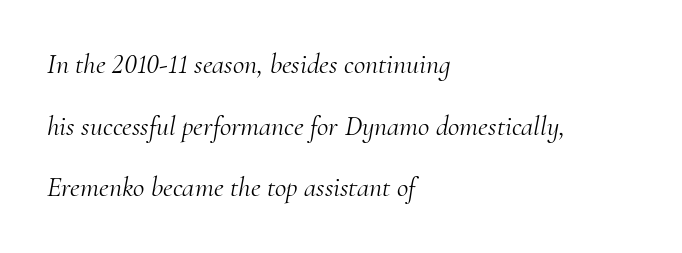
The image shows 28 px light serif type, italic (leaning right); set left-aligned, loose line spacing (2.2x), normal letter spacing, not underlined; medium stroke contrast and a small x-height.
